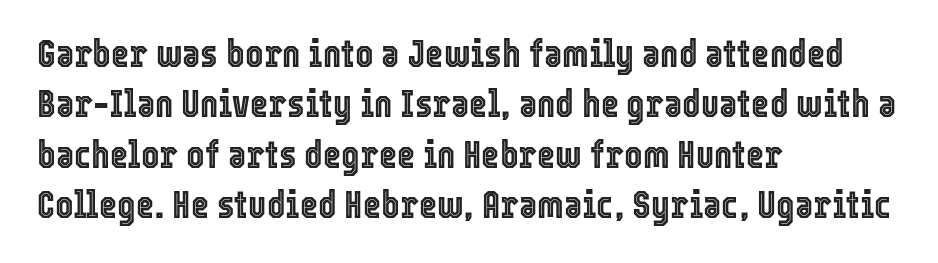
Q: Is the text italic (slanted)? A: No, it is upright.
Q: Is the text underlined? A: No.
Q: How is the paragraph aligned? A: Left-aligned.
Q: Is the spacing between letters normal or unusually wide? A: Normal.
Q: Is the spacing between lines tight, normal or loose? A: Normal.
Q: Width (condensed, normal, or wide)? A: Condensed.
Q: x-height? A: Medium.
Q: Monospaced? A: No.
